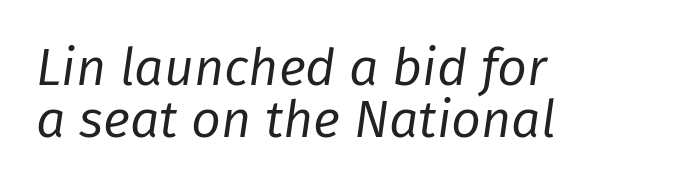
{"italic": "yes", "lean": "right", "slant_degrees": 8, "bold": "no", "weight": "regular", "width": "normal", "stroke_contrast": "low", "x_height": "medium", "monospaced": "no", "underline": "no", "align": "left", "line_spacing": "tight", "line_spacing_ratio": 1.0, "letter_spacing": "normal", "letter_spacing_em": 0.0, "glyph_px": 52}
